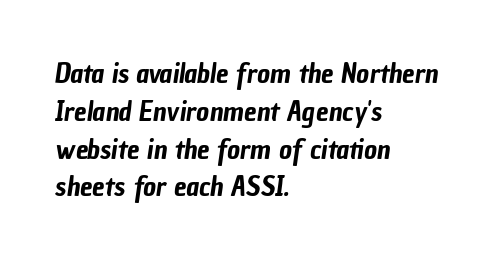
Note the varied advance widths — an 'i' is clearly narrower than an 'm'. A normal amount of white space separates one row of letters from the next. Left-aligned paragraph, ragged on the right. Nope, no serifs anywhere on these letters.
